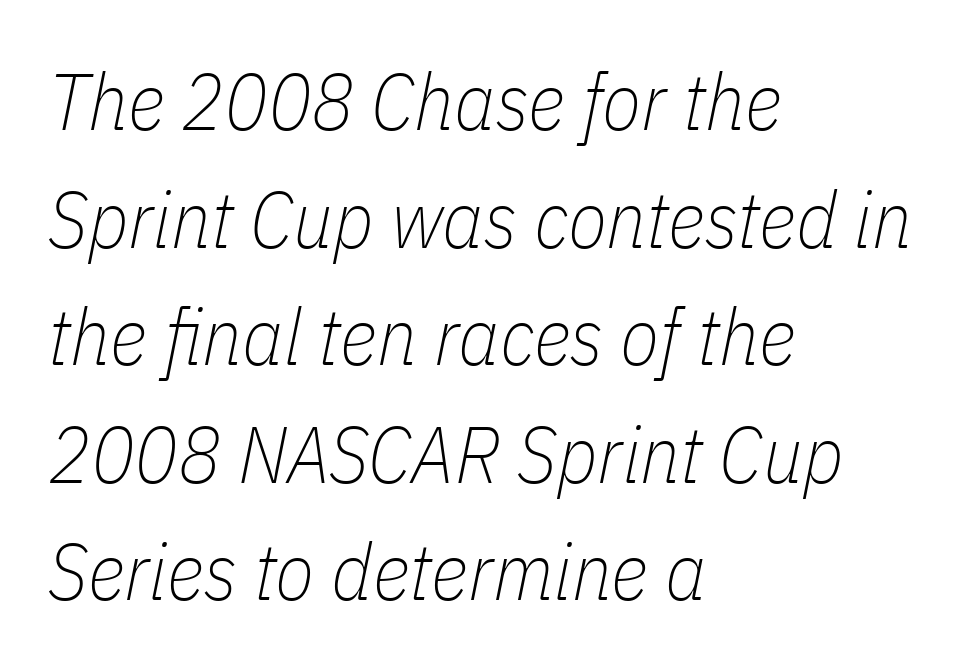
{"italic": "yes", "lean": "right", "slant_degrees": 11, "bold": "no", "weight": "thin", "width": "condensed", "stroke_contrast": "low", "x_height": "medium", "monospaced": "no", "underline": "no", "align": "left", "line_spacing": "normal", "line_spacing_ratio": 1.47, "letter_spacing": "normal", "letter_spacing_em": 0.0, "glyph_px": 80}
